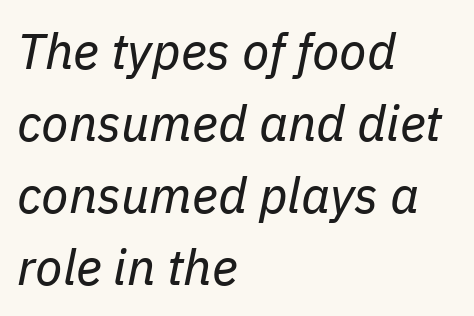
{"italic": "yes", "lean": "right", "slant_degrees": 11, "bold": "no", "weight": "regular", "width": "normal", "stroke_contrast": "low", "x_height": "medium", "monospaced": "no", "underline": "no", "align": "left", "line_spacing": "normal", "line_spacing_ratio": 1.44, "letter_spacing": "normal", "letter_spacing_em": 0.0, "glyph_px": 50}
